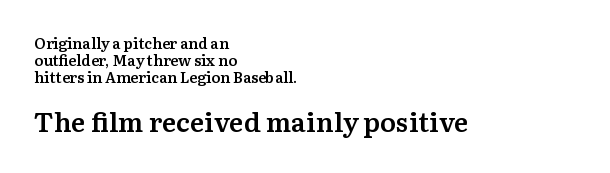
{"italic": "no", "bold": "semi", "underline": "no", "align": "left", "line_spacing": "tight", "line_spacing_ratio": 1.12, "letter_spacing": "normal", "letter_spacing_em": 0.0, "larger_block": "second", "size_ratio": 1.8, "glyph_px": 27}
